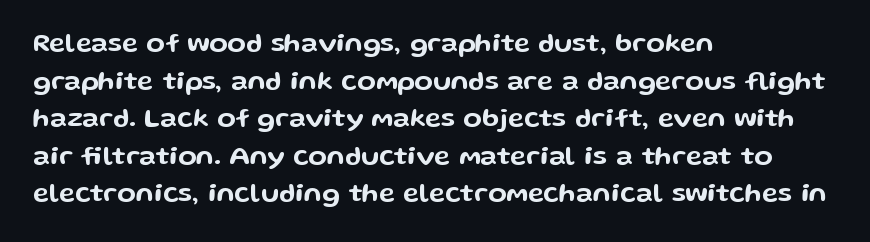
The image shows 27 px text type, upright; set left-aligned, normal line spacing (1.39x), normal letter spacing, not underlined.
